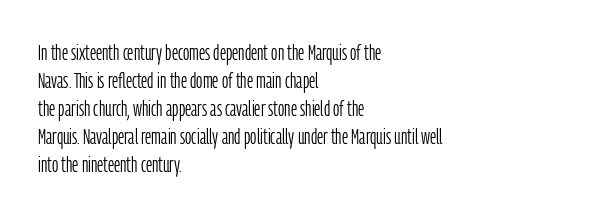
Q: Is the text bold? A: No.
Q: Is the text italic (slanted)? A: No, it is upright.
Q: Is the text underlined? A: No.
Q: How is the paragraph aligned? A: Left-aligned.
Q: Is the spacing between letters normal or unusually wide? A: Normal.
Q: Is the spacing between lines tight, normal or loose? A: Normal.
